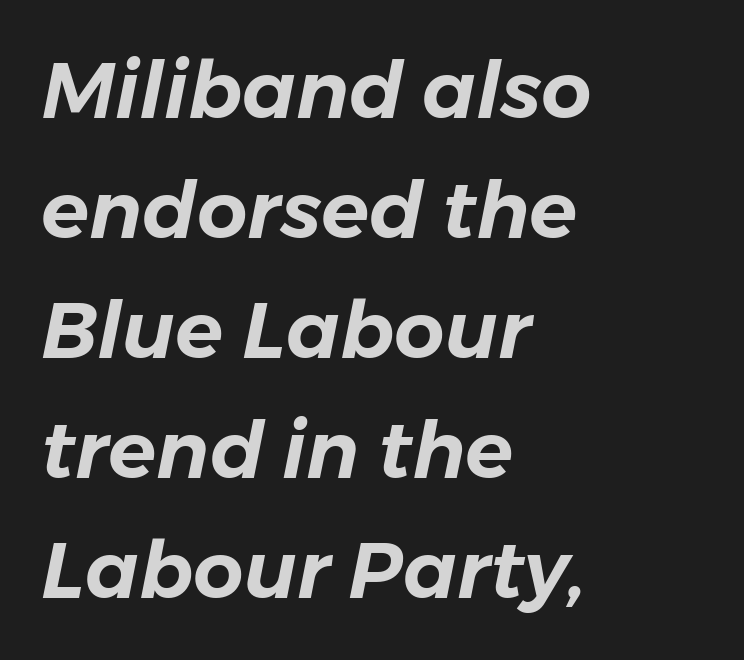
The image shows 79 px text type, italic (leaning right); set left-aligned, normal line spacing (1.52x), normal letter spacing, not underlined; low stroke contrast and a medium x-height.
